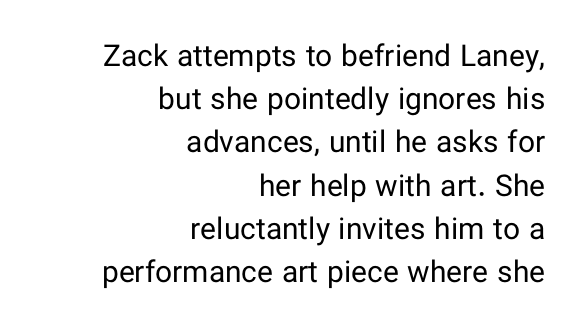
Each new line begins a customary step beneath the previous one. No extra tracking has been applied to these lines. The face used here is a sans, in the tradition of grotesques and geometrics. No extra ink here — the face is not bold.
